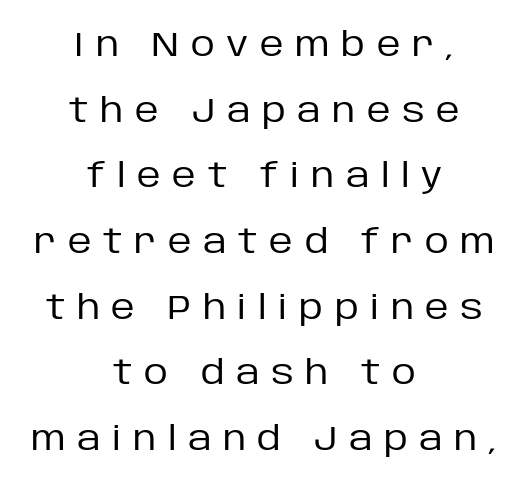
The image shows 33 px regular-weight sans-serif type, upright; set centered, loose line spacing (1.99x), unusually wide letter spacing (+0.35 em), not underlined; low stroke contrast and a large x-height.
